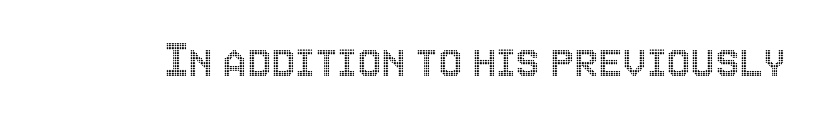
The passage shown is not underscored anywhere. Varying glyph widths throughout — classic text-font behaviour. This sample uses an upright cut, with every glyph sitting square on the baseline. Here the glyphs are tracked normally, forming tight word shapes.
